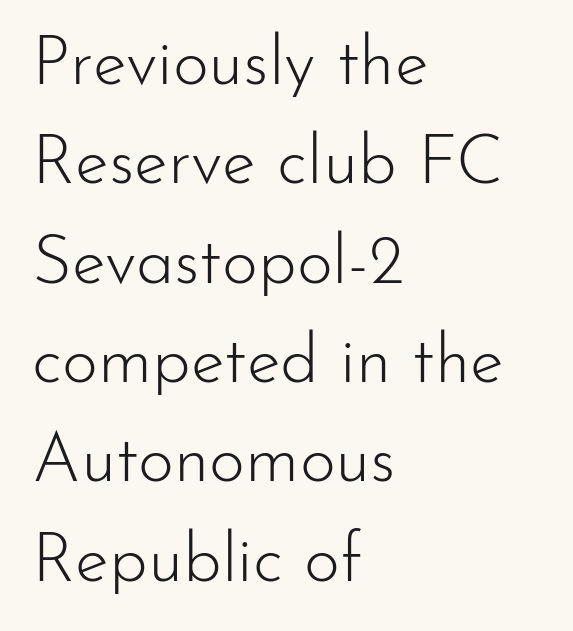
{"serif": "no", "italic": "no", "bold": "no", "weight": "light", "width": "normal", "stroke_contrast": "low", "x_height": "small", "monospaced": "no", "underline": "no", "align": "left", "line_spacing": "normal", "line_spacing_ratio": 1.44, "letter_spacing": "normal", "letter_spacing_em": 0.0, "glyph_px": 69}
